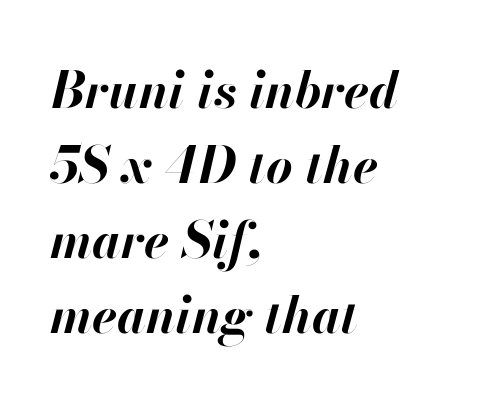
{"italic": "yes", "lean": "right", "slant_degrees": 13, "bold": "yes", "weight": "bold", "width": "normal", "stroke_contrast": "high", "x_height": "small", "monospaced": "no", "underline": "no", "align": "left", "line_spacing": "normal", "line_spacing_ratio": 1.47, "letter_spacing": "normal", "letter_spacing_em": 0.0, "glyph_px": 51}
